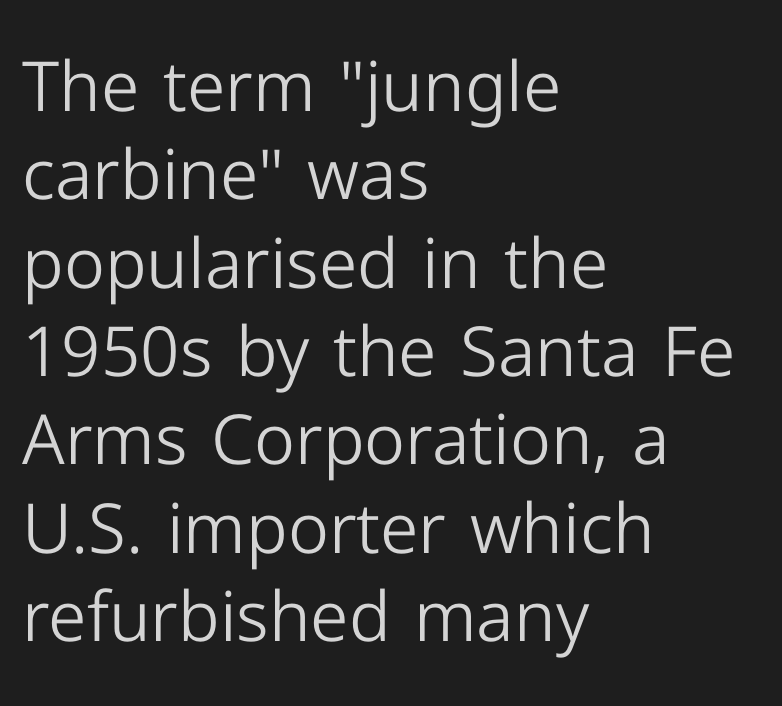
Does extra space separate the letters? No, they use regular spacing. Observe the absence of serifs on each vertical stroke in this sample. Normally led — the rows are evenly, conventionally spaced. Line starts are locked; line ends wander.
